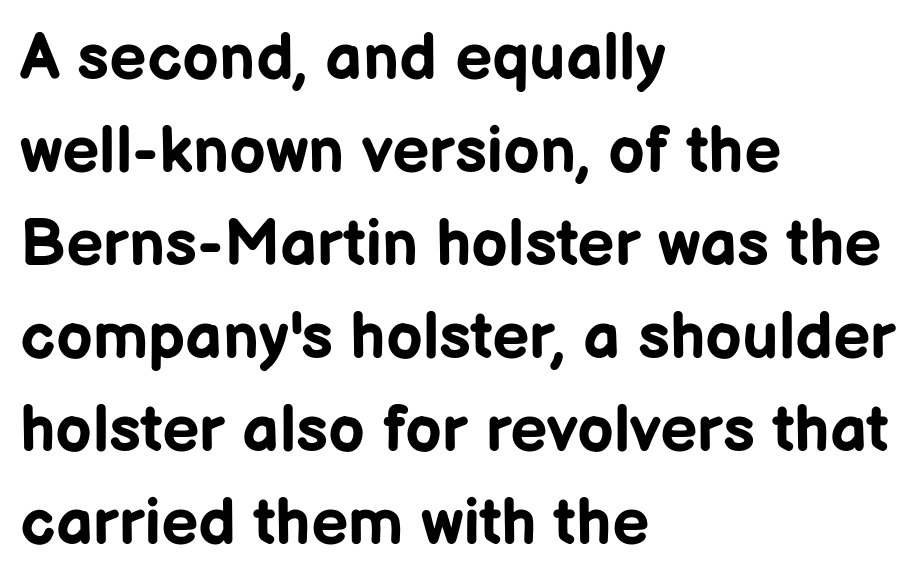
{"serif": "no", "italic": "no", "bold": "yes", "weight": "bold", "width": "normal", "stroke_contrast": "low", "x_height": "medium", "monospaced": "no", "underline": "no", "align": "left", "line_spacing": "normal", "line_spacing_ratio": 1.43, "letter_spacing": "normal", "letter_spacing_em": 0.0, "glyph_px": 65}
